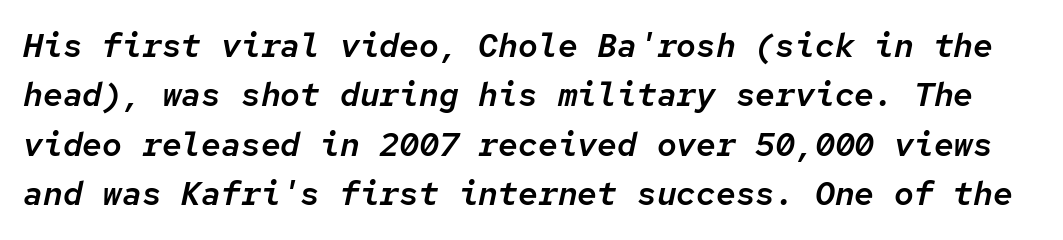
The image shows 33 px text type, italic (leaning right), monospaced; set normal line spacing (1.5x), normal letter spacing, not underlined; low stroke contrast and a medium x-height.
